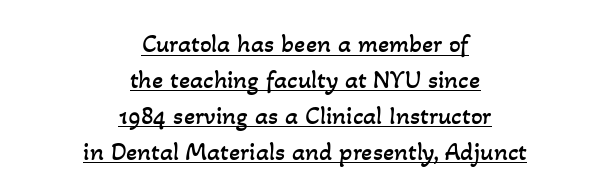
The image shows 26 px text type; set centered, normal line spacing (1.38x), normal letter spacing, underlined.
